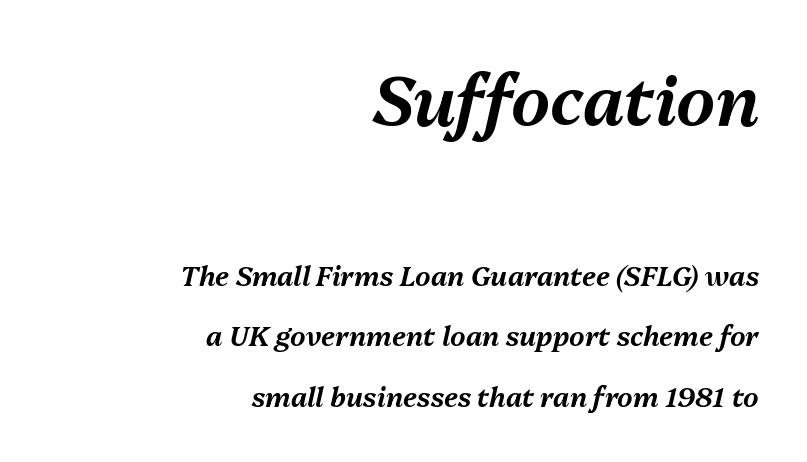
{"italic": "yes", "lean": "right", "slant_degrees": 13, "width": "normal", "stroke_contrast": "medium", "x_height": "medium", "monospaced": "no", "underline": "no", "align": "right", "line_spacing": "loose", "line_spacing_ratio": 2.24, "letter_spacing": "normal", "letter_spacing_em": 0.0, "larger_block": "first", "size_ratio": 2.52, "glyph_px": 68}
